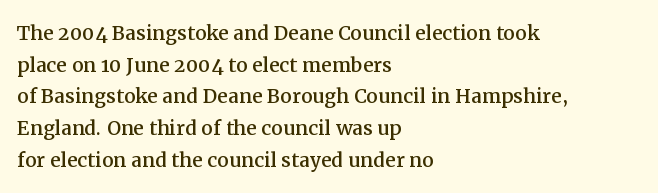
The lettering stays uniformly vertical, giving the passage a roman look. The baseline area is clear. The setting favours the left margin, as ordinary paragraphs usually do. These lines keep a tight, regular rhythm from letter to letter.
